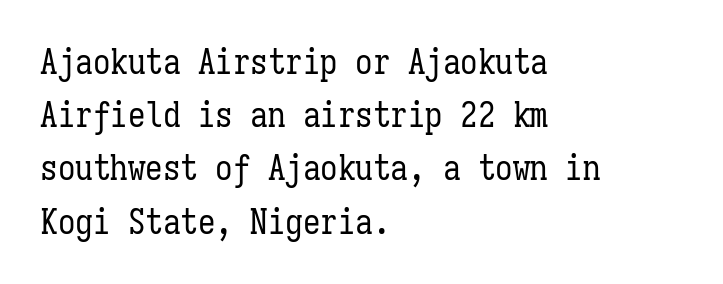
The image shows 35 px regular-weight, condensed type, upright, monospaced; set left-aligned, normal line spacing (1.52x), normal letter spacing, not underlined; low stroke contrast and a medium x-height.
